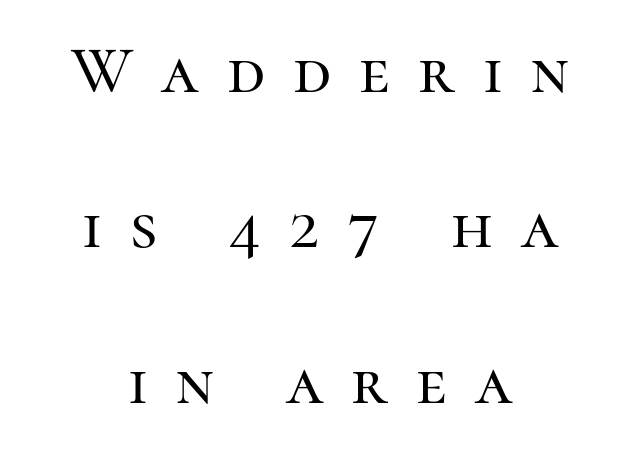
Is the block centered? Yes — each line is placed symmetrically about the middle. Interline gaps are noticeably wide in this sample. You can tell from the footed stems that serif type was used. Italic? Not at all — the glyphs are vertical.
